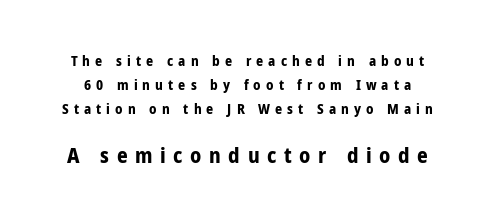
Q: Is the text bold? A: Yes.
Q: Is the text italic (slanted)? A: No, it is upright.
Q: Is the text underlined? A: No.
Q: Is the spacing between letters normal or unusually wide? A: Unusually wide.
Q: Which block of text is set in a larger size, the first (top) or the second (bottom)? A: The second (bottom) one.
